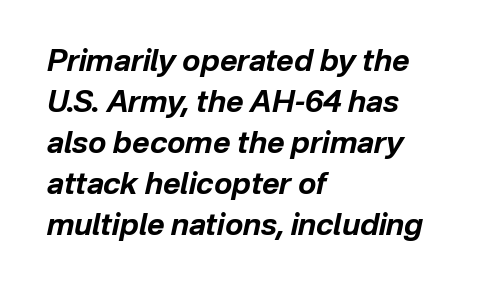
{"italic": "yes", "lean": "right", "slant_degrees": 12, "bold": "yes", "weight": "bold", "width": "normal", "stroke_contrast": "low", "x_height": "medium", "monospaced": "no", "underline": "no", "align": "left", "line_spacing": "normal", "line_spacing_ratio": 1.37, "letter_spacing": "normal", "letter_spacing_em": 0.0, "glyph_px": 30}
